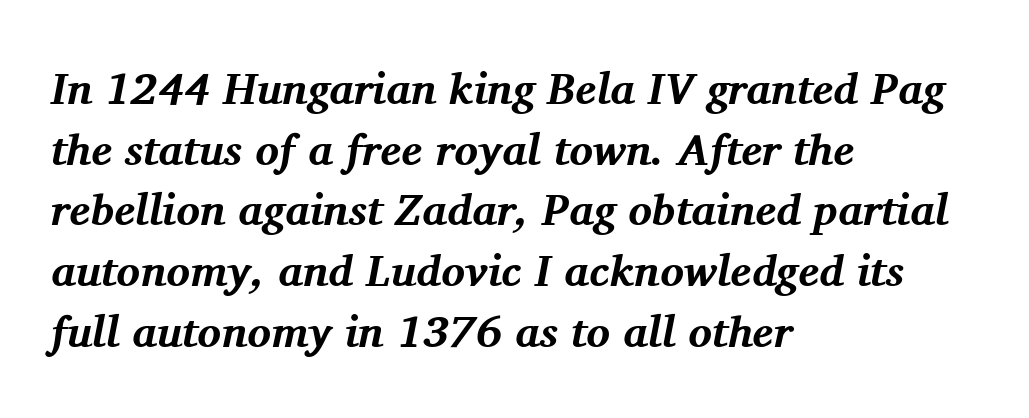
Q: Is the text bold? A: Yes.
Q: Is the text italic (slanted)? A: Yes, it leans right by about 11 degrees.
Q: Is the typeface a serif or a sans-serif typeface? A: Serif.
Q: Is the text underlined? A: No.
Q: How is the paragraph aligned? A: Left-aligned.
Q: Is the spacing between letters normal or unusually wide? A: Normal.
Q: Is the spacing between lines tight, normal or loose? A: Normal.
Q: Width (condensed, normal, or wide)? A: Normal.
Q: Stroke contrast? A: Medium.
Q: x-height? A: Medium.
Q: Monospaced? A: No.
